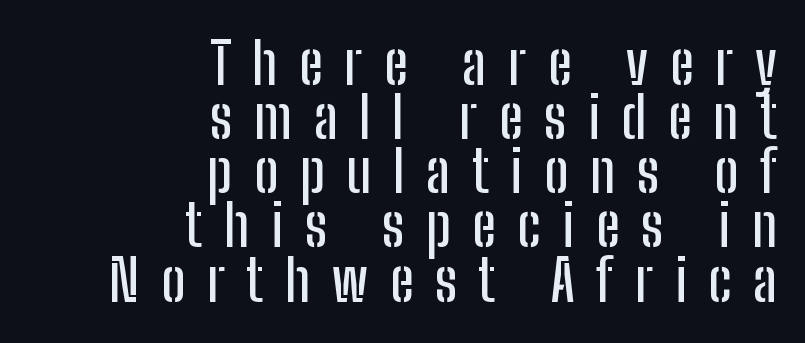
The face used here is proportionally spaced, like ordinary book or web type. The rendering anchors every line to the right-hand side. Closely set lines give the paragraph a compact silhouette. Caption: expanded tracking, letters set apart.
